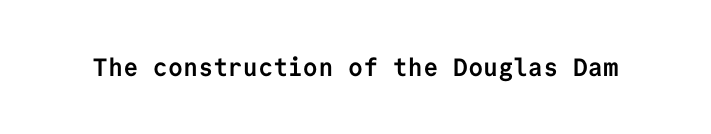
{"italic": "no", "bold": "yes", "underline": "no", "letter_spacing": "normal", "letter_spacing_em": 0.0, "glyph_px": 25}
